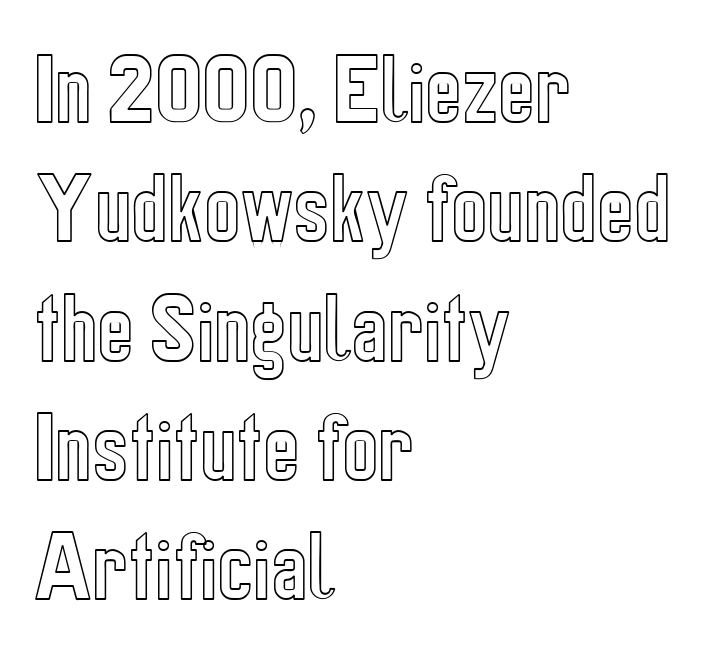
The image shows 77 px condensed type, upright; set left-aligned, normal line spacing (1.55x), normal letter spacing, not underlined; a medium x-height.
